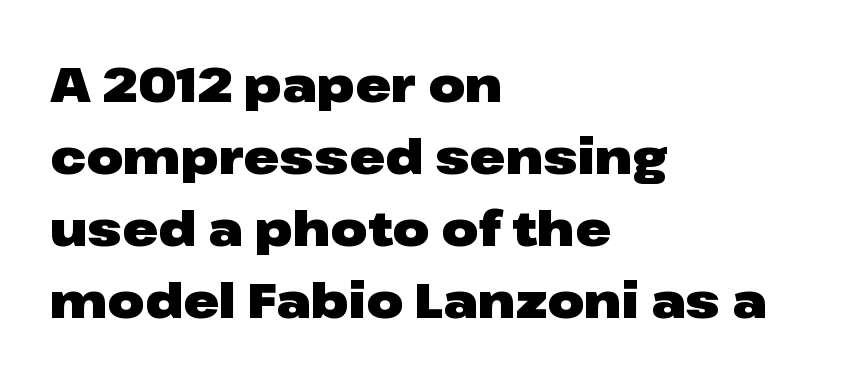
Q: Is the text bold? A: Yes.
Q: Is the text italic (slanted)? A: No, it is upright.
Q: Is the typeface a serif or a sans-serif typeface? A: Sans-serif.
Q: Is the text underlined? A: No.
Q: How is the paragraph aligned? A: Left-aligned.
Q: Is the spacing between letters normal or unusually wide? A: Normal.
Q: Is the spacing between lines tight, normal or loose? A: Normal.
Q: Width (condensed, normal, or wide)? A: Wide.
Q: Stroke contrast? A: Low.
Q: x-height? A: Medium.
Q: Monospaced? A: No.
